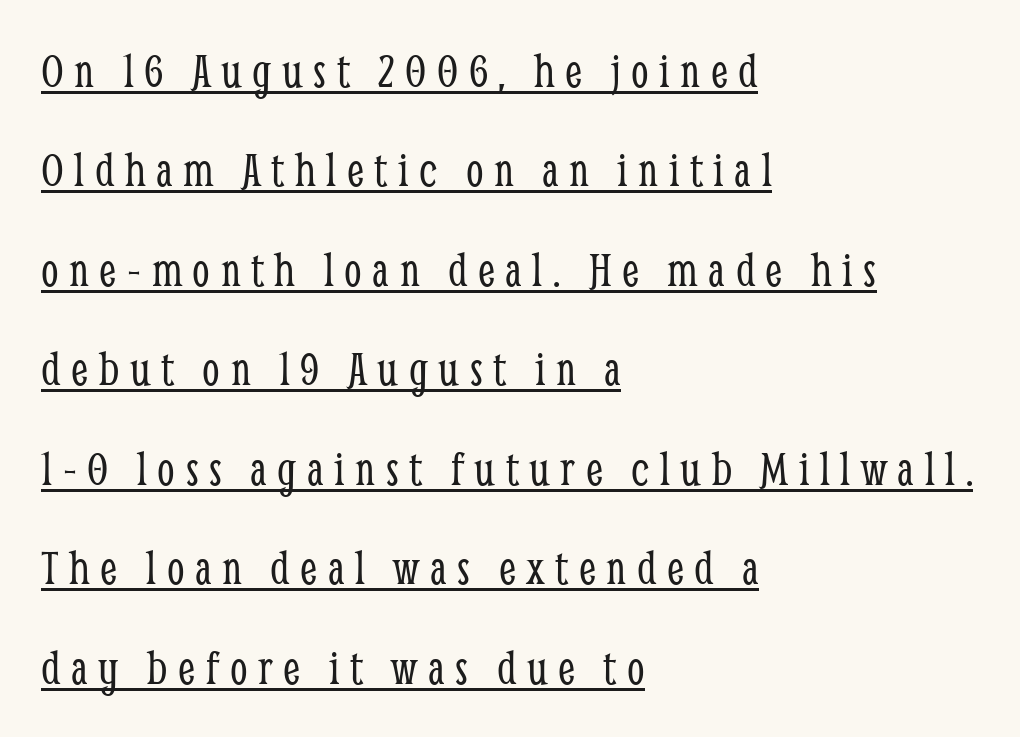
{"serif": "yes", "italic": "no", "bold": "no", "weight": "light", "width": "condensed", "stroke_contrast": "low", "x_height": "medium", "monospaced": "no", "underline": "yes", "align": "left", "line_spacing": "loose", "line_spacing_ratio": 1.99, "letter_spacing": "wide", "letter_spacing_em": 0.21, "glyph_px": 50}
